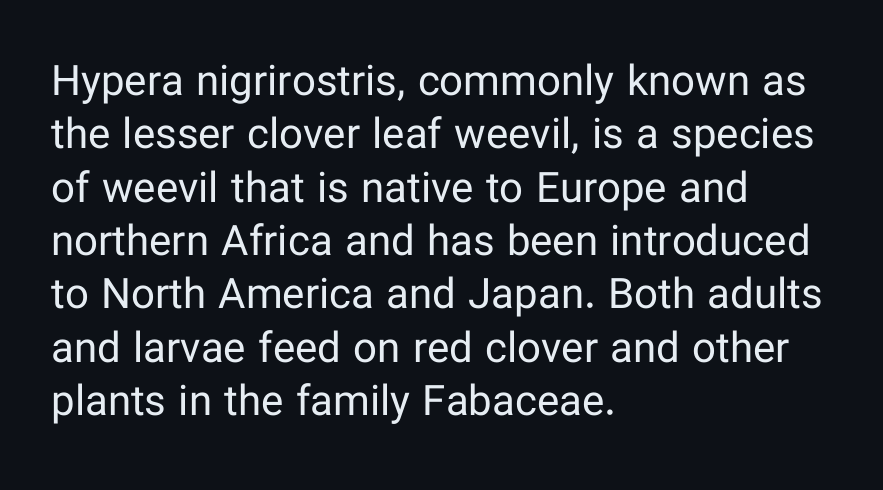
Q: Is the text bold? A: No.
Q: Is the text italic (slanted)? A: No, it is upright.
Q: Is the typeface a serif or a sans-serif typeface? A: Sans-serif.
Q: Is the text underlined? A: No.
Q: How is the paragraph aligned? A: Left-aligned.
Q: Is the spacing between letters normal or unusually wide? A: Normal.
Q: Is the spacing between lines tight, normal or loose? A: Normal.
Q: Width (condensed, normal, or wide)? A: Normal.
Q: Stroke contrast? A: Low.
Q: x-height? A: Medium.
Q: Monospaced? A: No.
